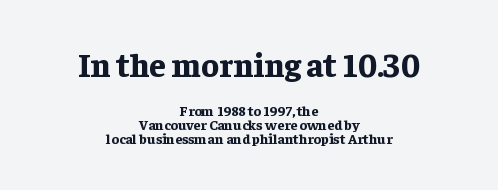
The image shows 33 px bold serif type, upright; set centered, tight line spacing (0.99x), normal letter spacing, not underlined; the first (top) block is 2.36x larger; low stroke contrast and a medium x-height.
